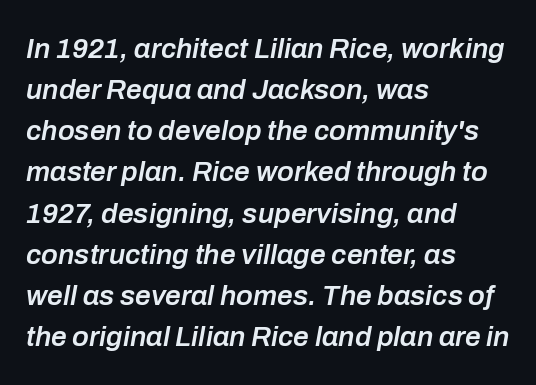
Q: Is the text bold? A: Semi-bold.
Q: Is the text italic (slanted)? A: Yes, it leans right by about 10 degrees.
Q: Is the text underlined? A: No.
Q: How is the paragraph aligned? A: Left-aligned.
Q: Is the spacing between letters normal or unusually wide? A: Normal.
Q: Is the spacing between lines tight, normal or loose? A: Normal.
Q: Width (condensed, normal, or wide)? A: Normal.
Q: Stroke contrast? A: Low.
Q: x-height? A: Medium.
Q: Monospaced? A: No.
